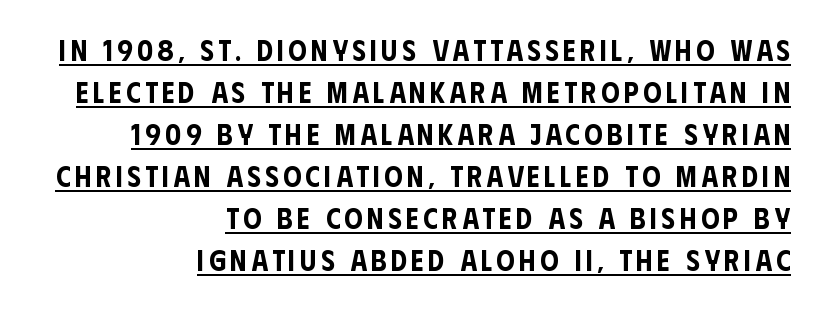
Q: Is the text italic (slanted)? A: No, it is upright.
Q: Is the typeface a serif or a sans-serif typeface? A: Sans-serif.
Q: Is the text underlined? A: Yes.
Q: How is the paragraph aligned? A: Right-aligned.
Q: Is the spacing between lines tight, normal or loose? A: Normal.
Q: Width (condensed, normal, or wide)? A: Condensed.
Q: Stroke contrast? A: Low.
Q: x-height? A: Large.
Q: Monospaced? A: No.
